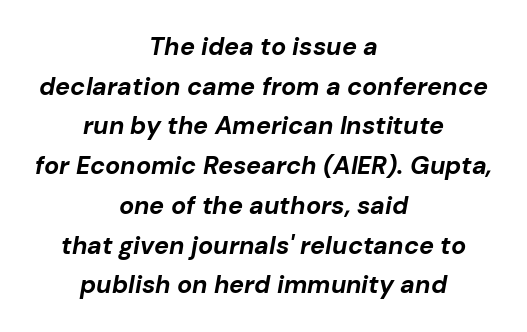
The image shows 25 px bold type, italic (leaning right); set centered, normal line spacing (1.59x), normal letter spacing, not underlined.
